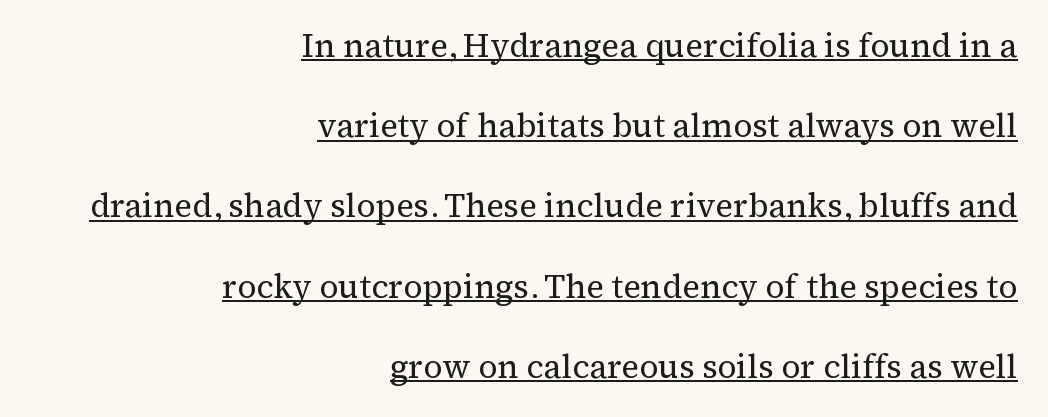
Q: Is the text bold? A: No.
Q: Is the text italic (slanted)? A: No, it is upright.
Q: Is the typeface a serif or a sans-serif typeface? A: Serif.
Q: Is the text underlined? A: Yes.
Q: How is the paragraph aligned? A: Right-aligned.
Q: Is the spacing between letters normal or unusually wide? A: Normal.
Q: Is the spacing between lines tight, normal or loose? A: Loose.
Q: Width (condensed, normal, or wide)? A: Normal.
Q: Stroke contrast? A: Medium.
Q: x-height? A: Medium.
Q: Monospaced? A: No.
